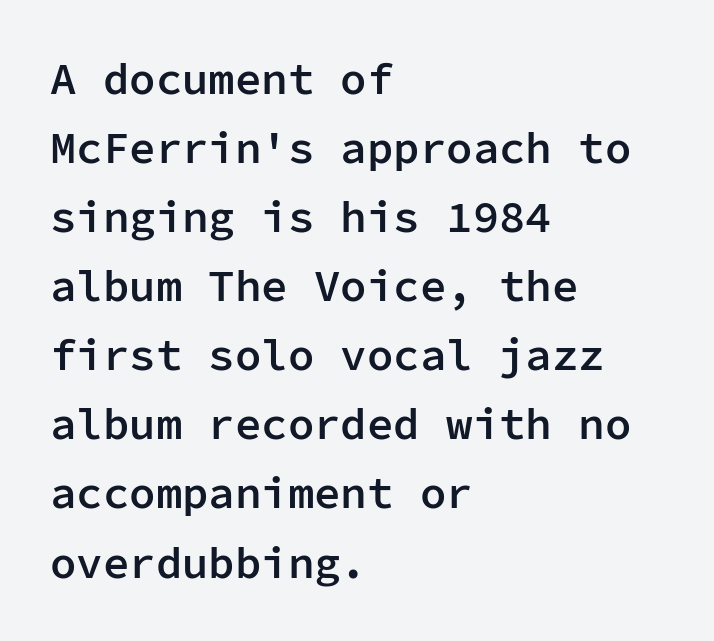
{"serif": "no", "italic": "no", "bold": "semi", "weight": "semibold", "width": "normal", "stroke_contrast": "low", "x_height": "medium", "monospaced": "yes", "underline": "no", "align": "left", "line_spacing": "normal", "line_spacing_ratio": 1.57, "letter_spacing": "normal", "letter_spacing_em": 0.0, "glyph_px": 44}
